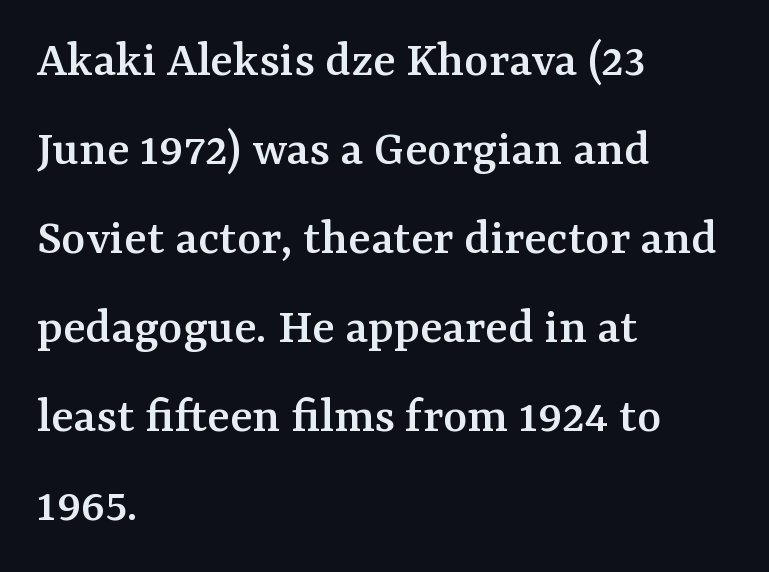
The image shows 52 px serif type, upright; set left-aligned, line spacing 1.71x, normal letter spacing, not underlined; medium stroke contrast and a medium x-height.
